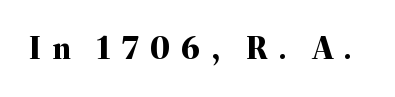
The image shows 30 px bold serif type, upright; set unusually wide letter spacing (+0.38 em), not underlined; medium stroke contrast and a medium x-height.
